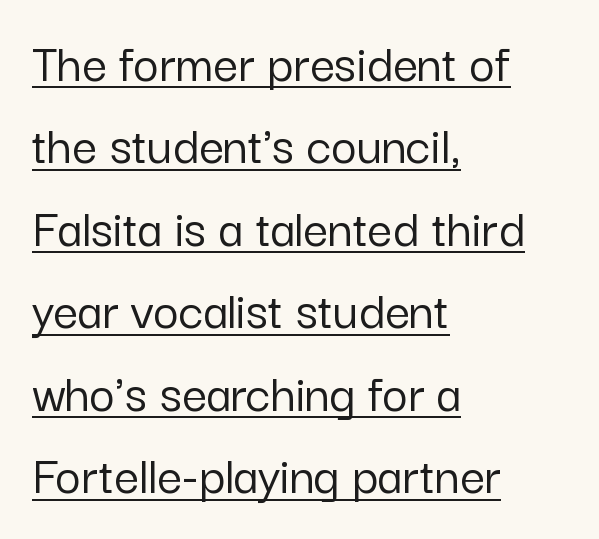
Notice how descenders clear the ascenders below comfortably — that's standard leading. The typesetter chose a ragged-right arrangement here. Classification — sans serif. The letters advance in unequal steps, a hallmark of proportional type. Ordinary non-slanted type is in use.
